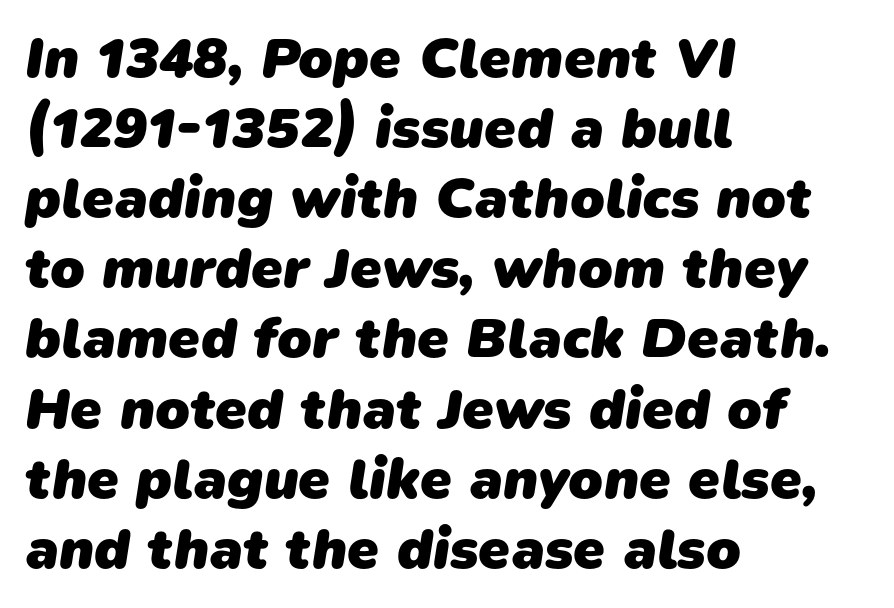
Q: Is the text bold? A: Yes.
Q: Is the typeface a serif or a sans-serif typeface? A: Sans-serif.
Q: Is the text underlined? A: No.
Q: How is the paragraph aligned? A: Left-aligned.
Q: Is the spacing between letters normal or unusually wide? A: Normal.
Q: Width (condensed, normal, or wide)? A: Normal.
Q: Stroke contrast? A: Low.
Q: x-height? A: Medium.
Q: Monospaced? A: No.
